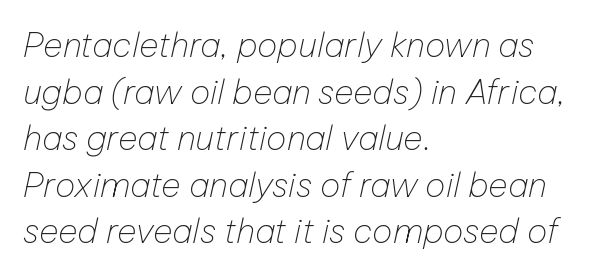
{"italic": "yes", "lean": "right", "slant_degrees": 12, "bold": "no", "weight": "thin", "width": "normal", "stroke_contrast": "low", "x_height": "medium", "monospaced": "no", "underline": "no", "align": "left", "line_spacing": "normal", "line_spacing_ratio": 1.37, "letter_spacing": "normal", "letter_spacing_em": 0.0, "glyph_px": 34}
